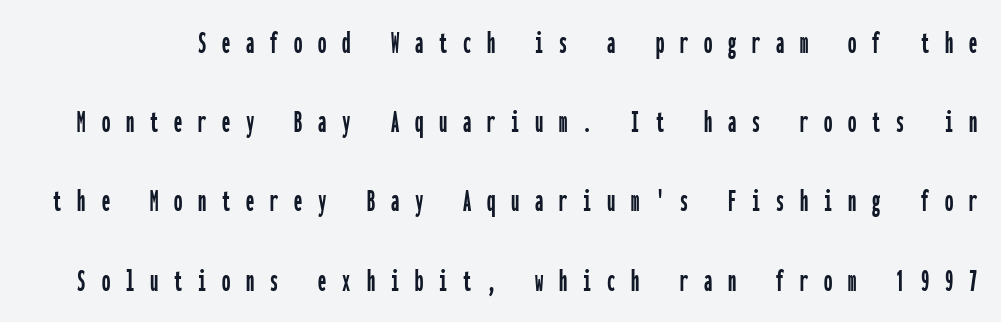
{"serif": "no", "italic": "no", "width": "condensed", "stroke_contrast": "low", "x_height": "medium", "monospaced": "yes", "underline": "no", "line_spacing": "loose", "line_spacing_ratio": 2.4, "letter_spacing": "wide", "letter_spacing_em": 0.48, "glyph_px": 33}
